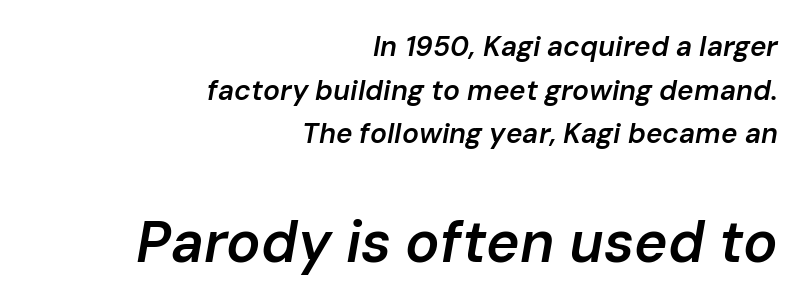
Q: Is the text bold? A: Semi-bold.
Q: Is the text italic (slanted)? A: Yes, it leans right by about 10 degrees.
Q: Is the text underlined? A: No.
Q: How is the paragraph aligned? A: Right-aligned.
Q: Is the spacing between letters normal or unusually wide? A: Normal.
Q: Is the spacing between lines tight, normal or loose? A: Normal.
Q: Which block of text is set in a larger size, the first (top) or the second (bottom)? A: The second (bottom) one.
Q: Width (condensed, normal, or wide)? A: Normal.
Q: Stroke contrast? A: Low.
Q: x-height? A: Medium.
Q: Monospaced? A: No.
